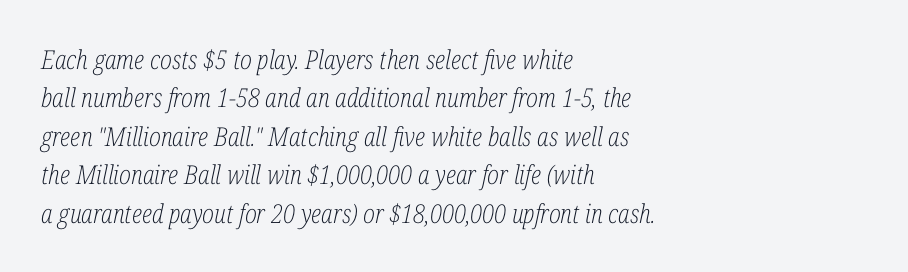
Q: Is the text bold? A: No.
Q: Is the text italic (slanted)? A: Yes, it leans right by about 12 degrees.
Q: Is the text underlined? A: No.
Q: How is the paragraph aligned? A: Left-aligned.
Q: Is the spacing between letters normal or unusually wide? A: Normal.
Q: Is the spacing between lines tight, normal or loose? A: Normal.
